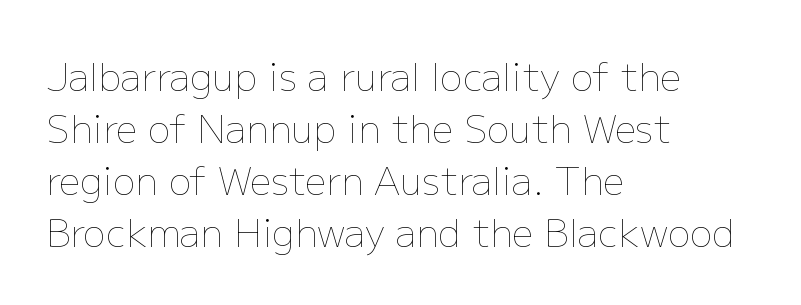
{"italic": "no", "bold": "no", "weight": "thin", "width": "normal", "stroke_contrast": "low", "x_height": "medium", "monospaced": "no", "underline": "no", "align": "left", "line_spacing": "normal", "line_spacing_ratio": 1.37, "letter_spacing": "normal", "letter_spacing_em": 0.0, "glyph_px": 38}
